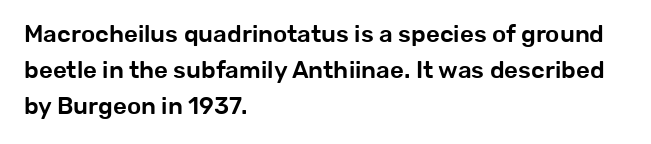
The image shows 24 px text type, upright; set left-aligned, normal line spacing (1.49x), normal letter spacing, not underlined.
